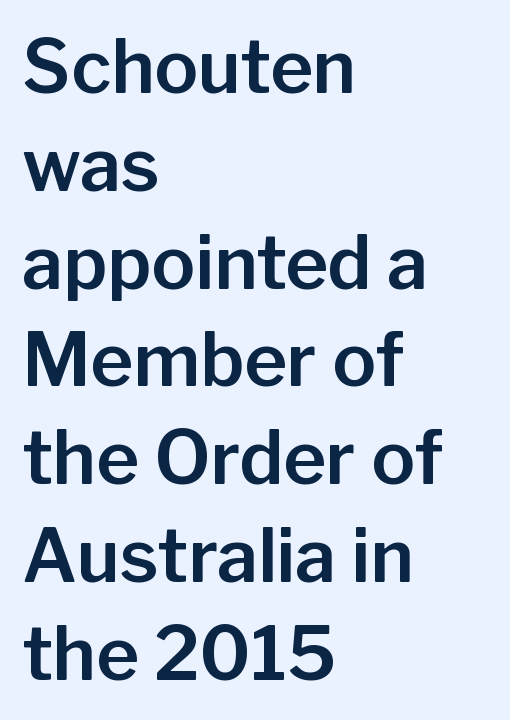
The rendering anchors every line to the left-hand side. Tracking value appears to be zero — textbook default spacing. The strip under each line holds only bare page. Baseline-to-baseline distance is the conventional proportion of letter height.
